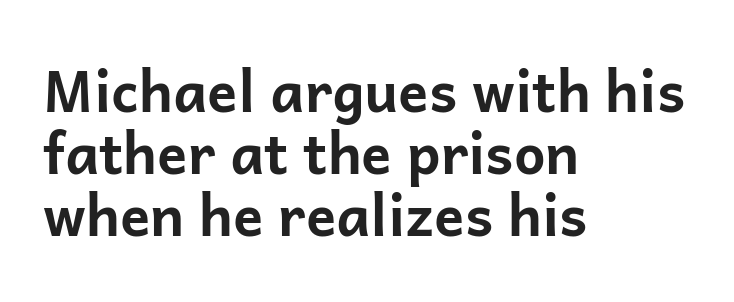
{"serif": "no", "italic": "no", "bold": "yes", "weight": "bold", "width": "normal", "stroke_contrast": "low", "x_height": "medium", "monospaced": "no", "underline": "no", "align": "left", "line_spacing": "tight", "line_spacing_ratio": 1.11, "letter_spacing": "normal", "letter_spacing_em": 0.0, "glyph_px": 56}
